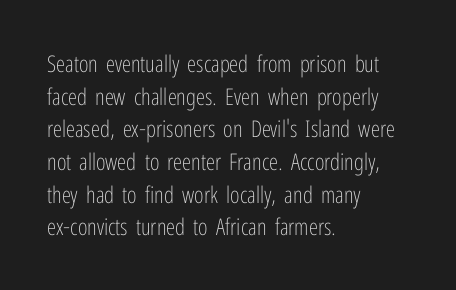
Characters follow at the spacing the type designer built in. The letterforms sit at book weight or below. Rendered with straight, roman letterforms. The rows are spaced the way most documents space them. The strip under each line holds only bare page.
